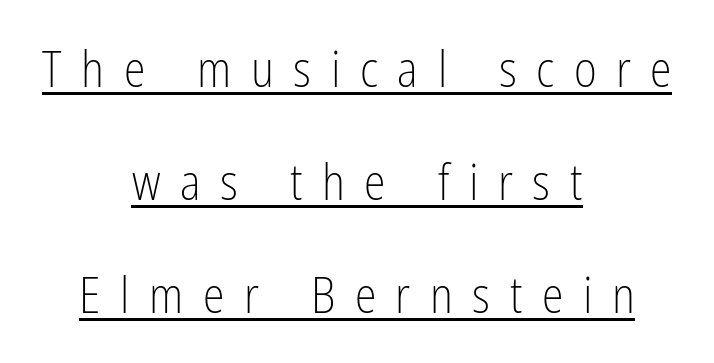
Q: Is the text bold? A: No.
Q: Is the text italic (slanted)? A: No, it is upright.
Q: Is the typeface a serif or a sans-serif typeface? A: Sans-serif.
Q: Is the text underlined? A: Yes.
Q: How is the paragraph aligned? A: Centered.
Q: Is the spacing between letters normal or unusually wide? A: Unusually wide.
Q: Is the spacing between lines tight, normal or loose? A: Loose.
Q: Width (condensed, normal, or wide)? A: Condensed.
Q: Stroke contrast? A: Low.
Q: x-height? A: Medium.
Q: Monospaced? A: No.
